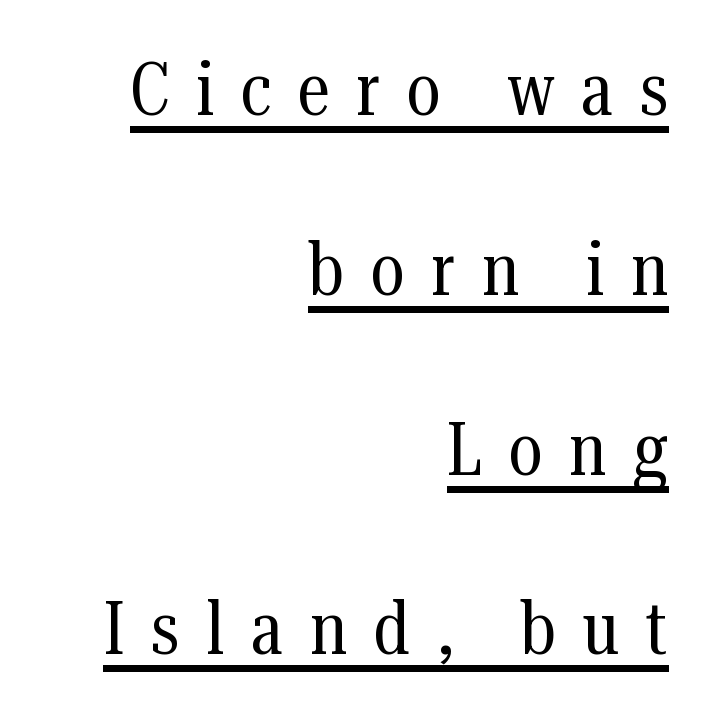
{"serif": "yes", "italic": "no", "bold": "no", "weight": "regular", "width": "condensed", "stroke_contrast": "medium", "x_height": "medium", "monospaced": "no", "underline": "yes", "align": "right", "line_spacing": "loose", "line_spacing_ratio": 2.43, "letter_spacing": "wide", "letter_spacing_em": 0.36, "glyph_px": 74}
